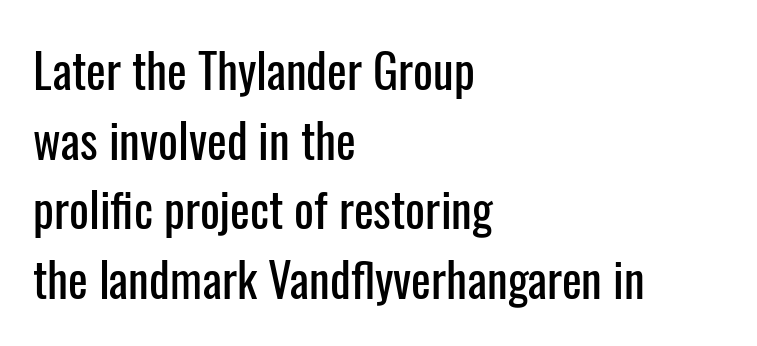
The image shows 47 px condensed sans-serif type, upright; set left-aligned, normal line spacing (1.48x), normal letter spacing, not underlined; low stroke contrast and a medium x-height.
